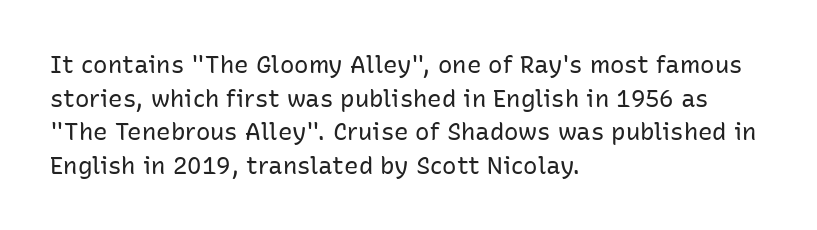
The image shows 24 px text type, upright; set left-aligned, normal line spacing (1.4x), normal letter spacing, not underlined.
